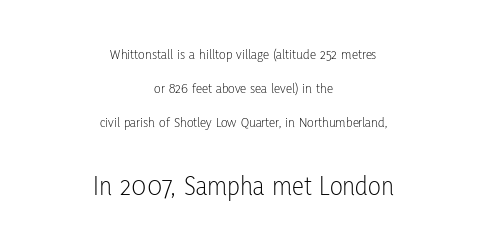
Compared with typical paragraphs, the rows here are farther apart. The rag falls on both sides of this text block equally. No extra tracking has been applied to these lines. You can tell it's not italic because the verticals are truly vertical.
